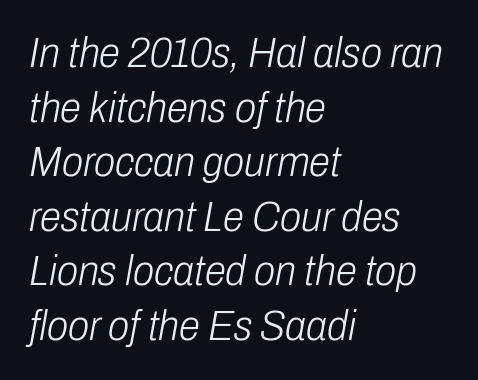
Q: Is the text bold? A: No.
Q: Is the text italic (slanted)? A: Yes, it leans right by about 10 degrees.
Q: Is the text underlined? A: No.
Q: How is the paragraph aligned? A: Left-aligned.
Q: Is the spacing between letters normal or unusually wide? A: Normal.
Q: Is the spacing between lines tight, normal or loose? A: Normal.
Q: Width (condensed, normal, or wide)? A: Condensed.
Q: Stroke contrast? A: Low.
Q: x-height? A: Medium.
Q: Monospaced? A: No.
